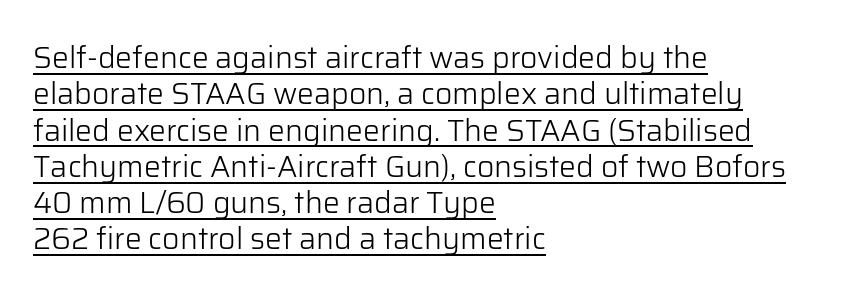
{"serif": "no", "italic": "no", "bold": "no", "weight": "light", "width": "normal", "stroke_contrast": "low", "x_height": "medium", "monospaced": "no", "underline": "yes", "align": "left", "line_spacing_ratio": 1.21, "letter_spacing": "normal", "letter_spacing_em": 0.0, "glyph_px": 30}
